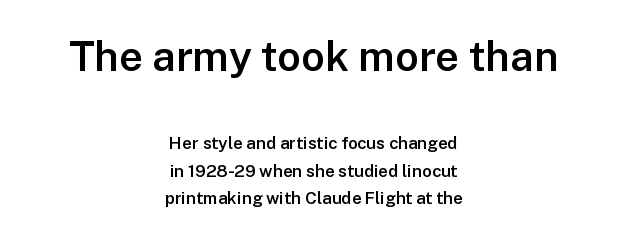
Q: Is the text bold? A: Semi-bold.
Q: Is the text italic (slanted)? A: No, it is upright.
Q: Is the typeface a serif or a sans-serif typeface? A: Sans-serif.
Q: Is the text underlined? A: No.
Q: How is the paragraph aligned? A: Centered.
Q: Is the spacing between letters normal or unusually wide? A: Normal.
Q: Is the spacing between lines tight, normal or loose? A: Normal.
Q: Which block of text is set in a larger size, the first (top) or the second (bottom)? A: The first (top) one.
Q: Width (condensed, normal, or wide)? A: Normal.
Q: Stroke contrast? A: Low.
Q: x-height? A: Medium.
Q: Monospaced? A: No.
